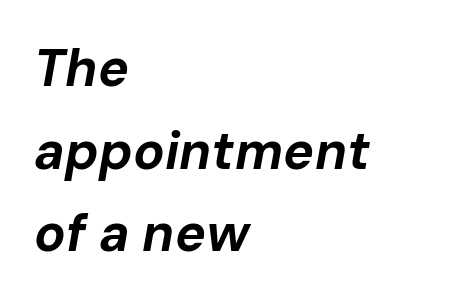
{"italic": "yes", "lean": "right", "slant_degrees": 10, "bold": "yes", "weight": "bold", "width": "normal", "stroke_contrast": "low", "x_height": "medium", "monospaced": "no", "underline": "no", "align": "left", "line_spacing": "normal", "line_spacing_ratio": 1.59, "letter_spacing": "normal", "letter_spacing_em": 0.0, "glyph_px": 52}
